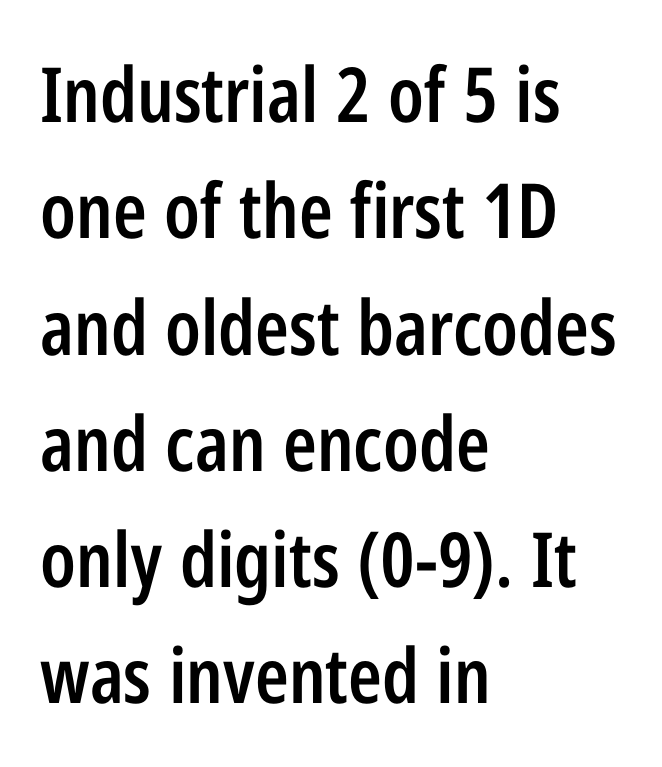
Q: Is the text bold? A: Semi-bold.
Q: Is the text italic (slanted)? A: No, it is upright.
Q: Is the typeface a serif or a sans-serif typeface? A: Sans-serif.
Q: Is the text underlined? A: No.
Q: How is the paragraph aligned? A: Left-aligned.
Q: Is the spacing between letters normal or unusually wide? A: Normal.
Q: Is the spacing between lines tight, normal or loose? A: Normal.
Q: Width (condensed, normal, or wide)? A: Condensed.
Q: Stroke contrast? A: Low.
Q: x-height? A: Medium.
Q: Monospaced? A: No.
